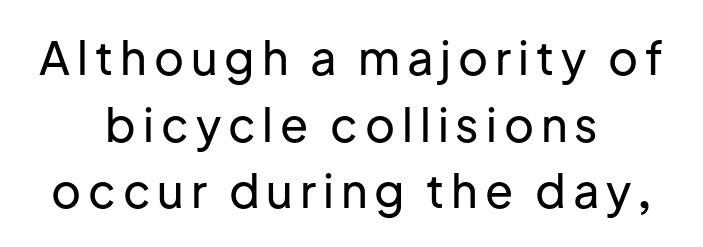
The image shows 46 px sans-serif type, upright; set centered, normal line spacing (1.45x), not underlined; low stroke contrast and a medium x-height.
